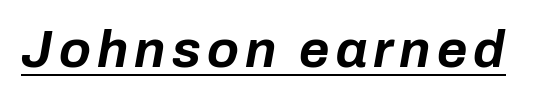
Rendered with sloped, italic letterforms. Look at the stroke-to-counter ratio: heavy, a bold. You can see a thin bar hugging the bottom of the glyphs. Note the varied advance widths — an 'i' is clearly narrower than an 'm'.
